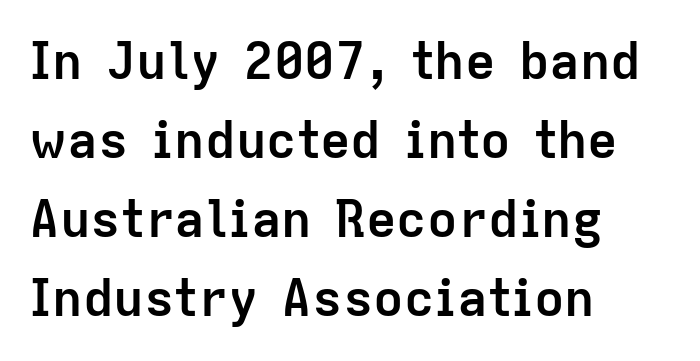
Evenly set lines give the paragraph a standard silhouette. The characters look thick and weighty, a clear bold. This rendering leaves character spacing at its baseline value. This sample uses an upright cut, with every glyph sitting square on the baseline. Typographically, this falls in the sans-serif category. Proportional: the letters do not fall into vertical columns.
